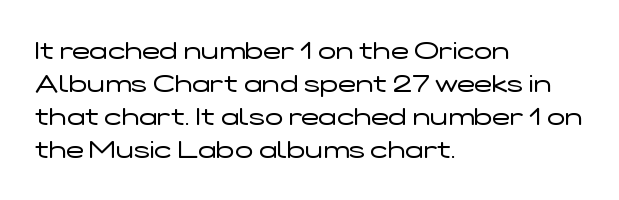
Q: Is the text bold? A: No.
Q: Is the text italic (slanted)? A: No, it is upright.
Q: Is the text underlined? A: No.
Q: How is the paragraph aligned? A: Left-aligned.
Q: Is the spacing between letters normal or unusually wide? A: Normal.
Q: Is the spacing between lines tight, normal or loose? A: Normal.
